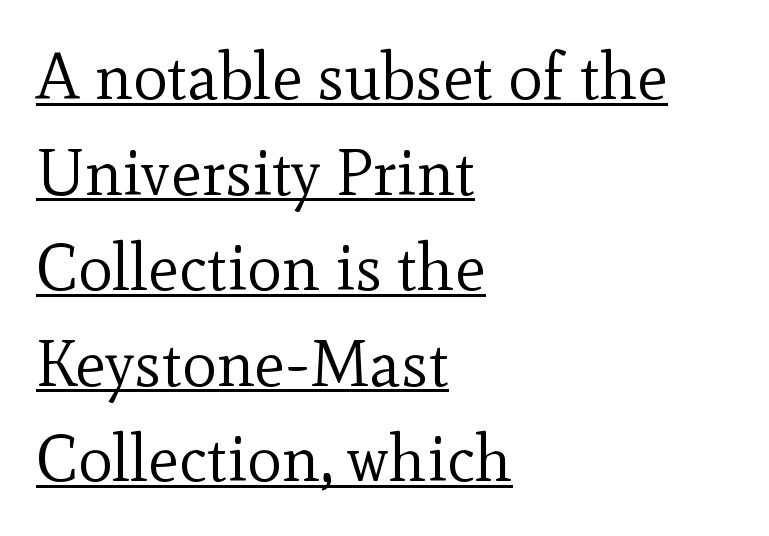
Has an underline been added? It has. The font family rendered here belongs to the serif group. Looks like regular typesetting: each glyph gets only the width it needs. If you drew a line through each stem, it would be perfectly vertical.
